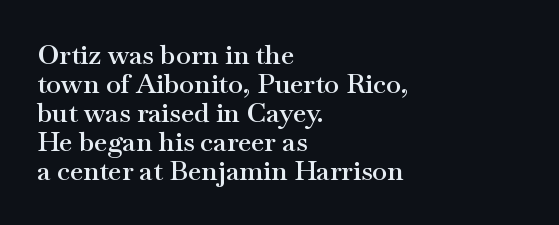
Q: Is the text bold? A: Semi-bold.
Q: Is the text italic (slanted)? A: No, it is upright.
Q: Is the text underlined? A: No.
Q: How is the paragraph aligned? A: Left-aligned.
Q: Is the spacing between letters normal or unusually wide? A: Normal.
Q: Is the spacing between lines tight, normal or loose? A: Tight.
